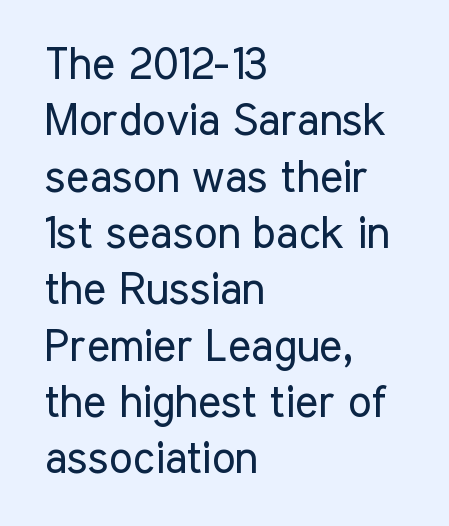
Q: Is the text bold? A: No.
Q: Is the text italic (slanted)? A: No, it is upright.
Q: Is the typeface a serif or a sans-serif typeface? A: Sans-serif.
Q: Is the text underlined? A: No.
Q: How is the paragraph aligned? A: Left-aligned.
Q: Is the spacing between letters normal or unusually wide? A: Normal.
Q: Is the spacing between lines tight, normal or loose? A: Normal.
Q: Width (condensed, normal, or wide)? A: Condensed.
Q: Stroke contrast? A: Low.
Q: x-height? A: Medium.
Q: Monospaced? A: No.
